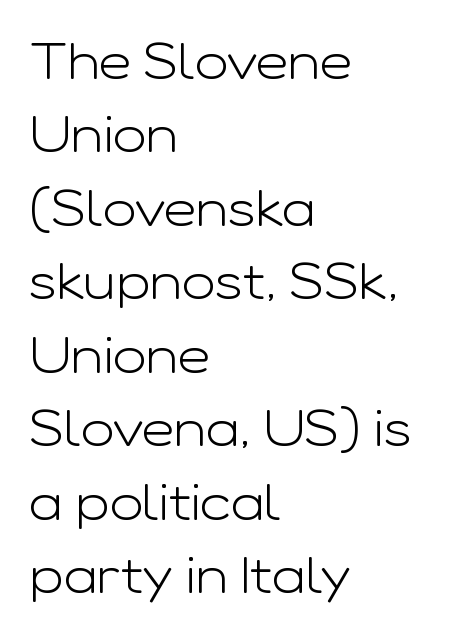
Q: Is the text bold? A: No.
Q: Is the text italic (slanted)? A: No, it is upright.
Q: Is the typeface a serif or a sans-serif typeface? A: Sans-serif.
Q: Is the text underlined? A: No.
Q: How is the paragraph aligned? A: Left-aligned.
Q: Is the spacing between letters normal or unusually wide? A: Normal.
Q: Is the spacing between lines tight, normal or loose? A: Normal.
Q: Width (condensed, normal, or wide)? A: Wide.
Q: Stroke contrast? A: Low.
Q: x-height? A: Medium.
Q: Monospaced? A: No.
